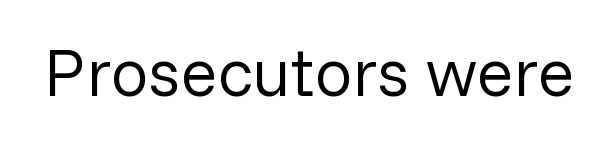
The image shows 68 px regular-weight sans-serif type, upright; set normal letter spacing, not underlined; low stroke contrast and a medium x-height.
